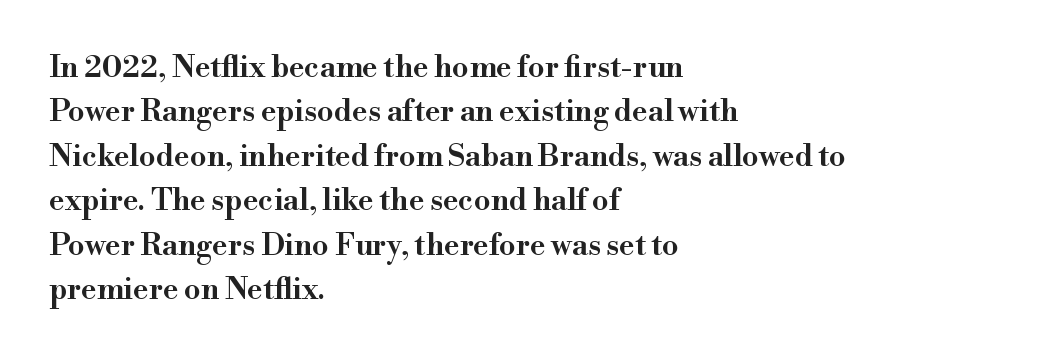
Q: Is the text bold? A: Semi-bold.
Q: Is the text italic (slanted)? A: No, it is upright.
Q: Is the typeface a serif or a sans-serif typeface? A: Serif.
Q: Is the text underlined? A: No.
Q: How is the paragraph aligned? A: Left-aligned.
Q: Is the spacing between letters normal or unusually wide? A: Normal.
Q: Is the spacing between lines tight, normal or loose? A: Normal.
Q: Width (condensed, normal, or wide)? A: Normal.
Q: Stroke contrast? A: High.
Q: x-height? A: Small.
Q: Monospaced? A: No.
